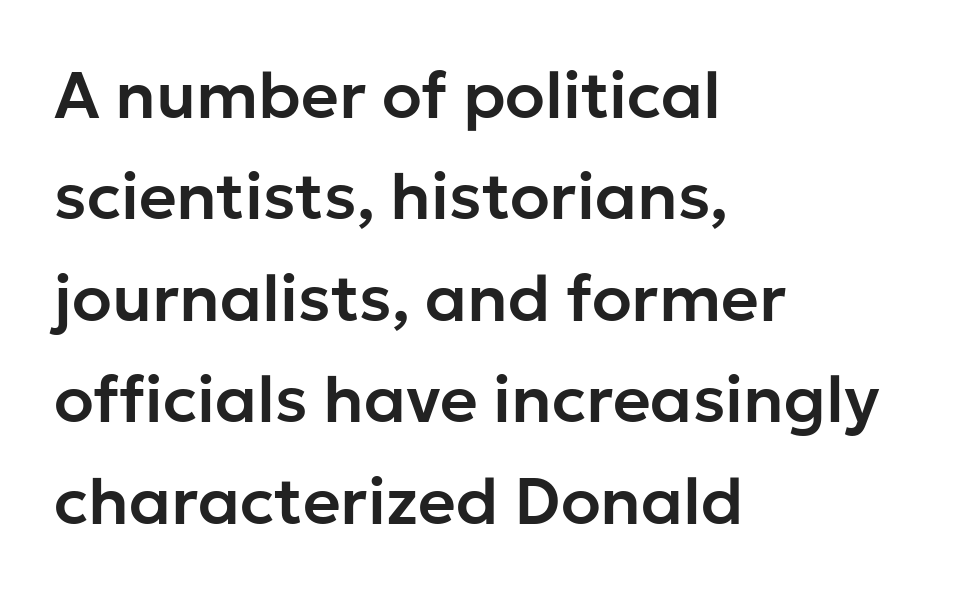
{"serif": "no", "italic": "no", "width": "normal", "stroke_contrast": "low", "x_height": "medium", "monospaced": "no", "underline": "no", "align": "left", "line_spacing": "normal", "line_spacing_ratio": 1.56, "letter_spacing": "normal", "letter_spacing_em": 0.0, "glyph_px": 65}
